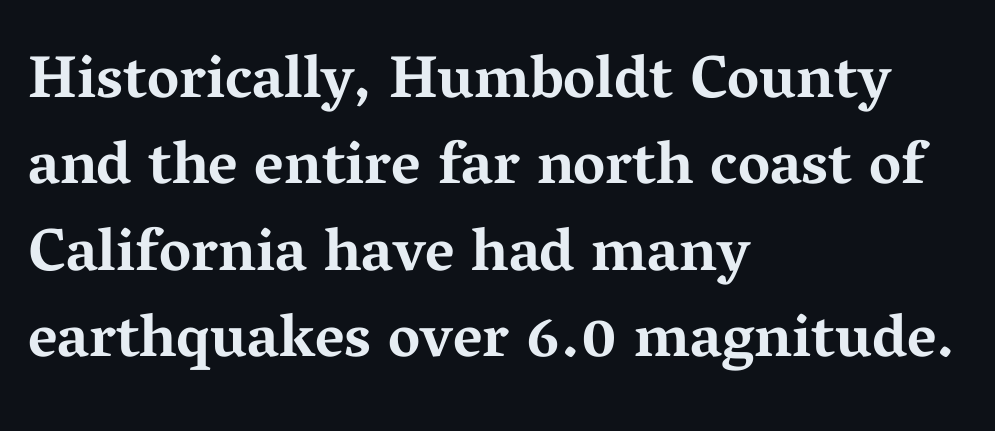
{"serif": "yes", "italic": "no", "bold": "yes", "weight": "bold", "width": "wide", "stroke_contrast": "medium", "x_height": "medium", "monospaced": "no", "underline": "no", "align": "left", "line_spacing": "normal", "line_spacing_ratio": 1.44, "letter_spacing": "normal", "letter_spacing_em": 0.0, "glyph_px": 60}
